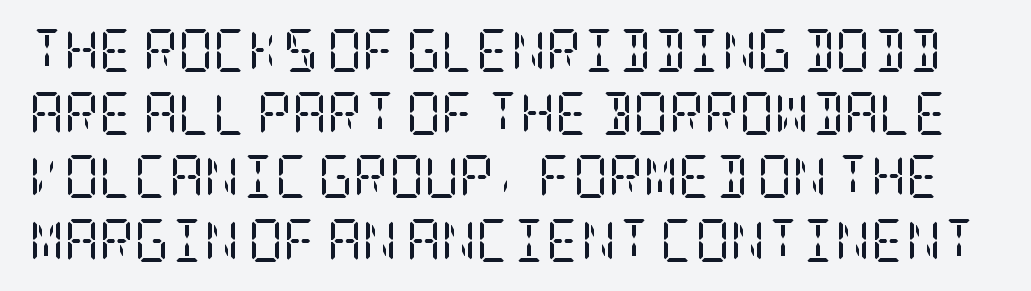
{"serif": "yes", "italic": "no", "bold": "no", "weight": "regular", "width": "condensed", "stroke_contrast": "low", "x_height": "large", "underline": "no", "line_spacing": "normal", "line_spacing_ratio": 1.47, "letter_spacing": "normal", "letter_spacing_em": 0.0, "glyph_px": 43}
